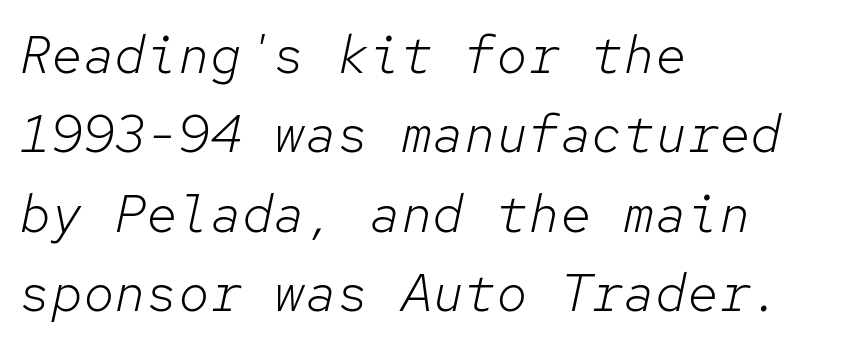
Q: Is the text bold? A: No.
Q: Is the text italic (slanted)? A: Yes, it leans right by about 12 degrees.
Q: Is the text underlined? A: No.
Q: How is the paragraph aligned? A: Left-aligned.
Q: Is the spacing between letters normal or unusually wide? A: Normal.
Q: Is the spacing between lines tight, normal or loose? A: Normal.
Q: Width (condensed, normal, or wide)? A: Normal.
Q: Stroke contrast? A: Low.
Q: x-height? A: Medium.
Q: Monospaced? A: Yes.
